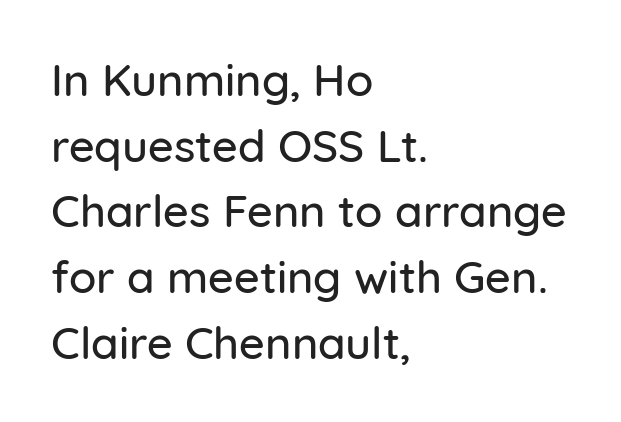
{"serif": "no", "italic": "no", "width": "normal", "stroke_contrast": "low", "x_height": "medium", "monospaced": "no", "underline": "no", "align": "left", "line_spacing": "normal", "line_spacing_ratio": 1.46, "letter_spacing": "normal", "letter_spacing_em": 0.0, "glyph_px": 45}
